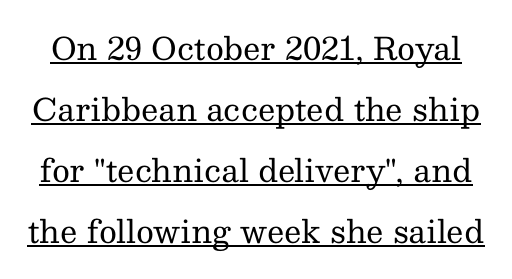
The image shows 31 px regular-weight serif type, upright; set loose line spacing (1.97x), normal letter spacing, underlined; medium stroke contrast and a medium x-height.
